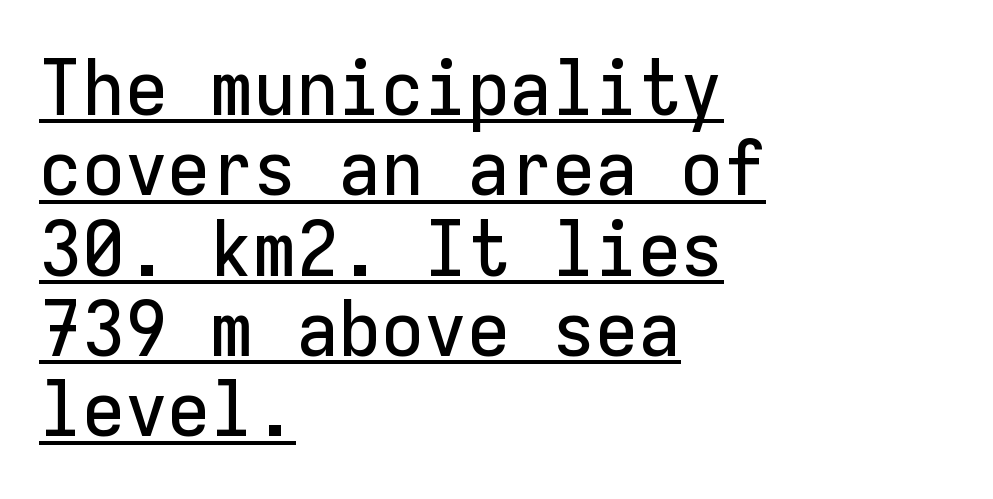
The image shows 78 px sans-serif type, upright, monospaced; set left-aligned, tight line spacing (1.03x), normal letter spacing, underlined; low stroke contrast and a medium x-height.
